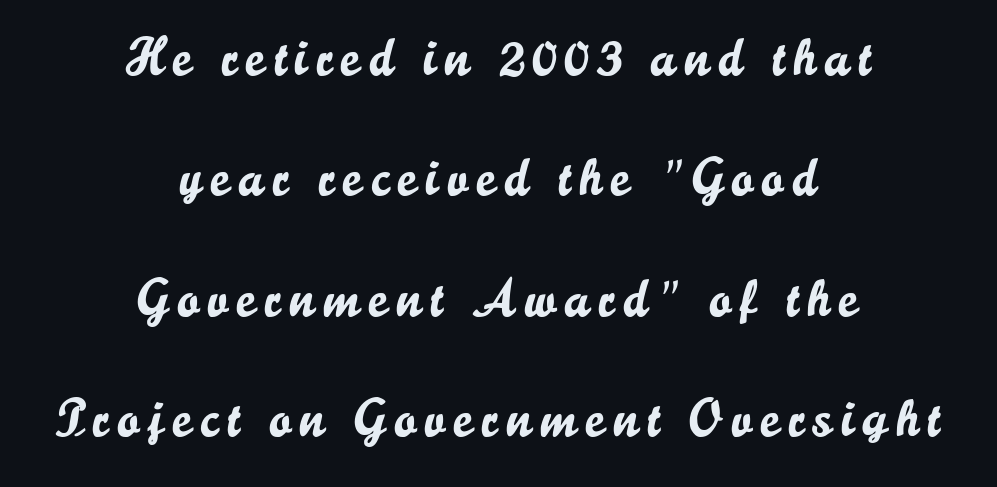
Each new line begins a long way beneath the previous one. The space beneath each line is pristine and unruled. The passage shown is typeset with a sans-serif family. If you folded the block vertically in half, each line would mirror itself in length.
